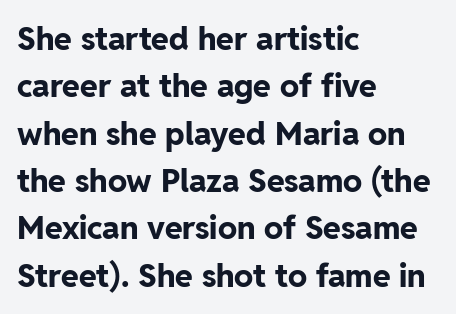
The passage shown is emphatically bold. Spacing between characters is what you'd get straight out of the box. Honestly, the row spacing looks completely unremarkable. No italicization has been applied; the sample stays upright.
